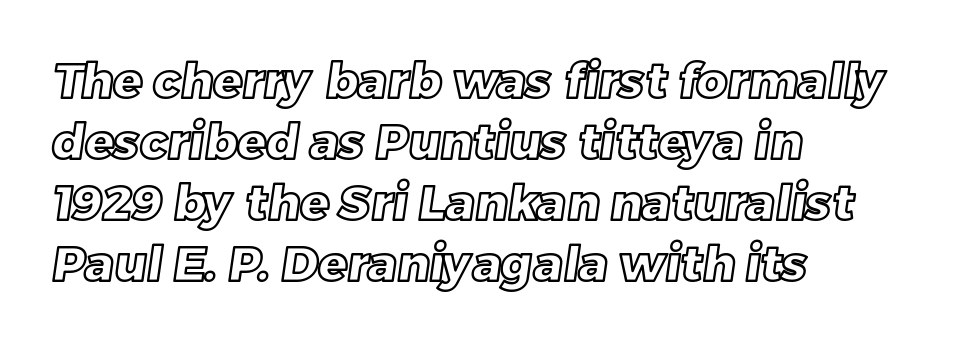
The image shows 48 px text type; set left-aligned, normal line spacing (1.27x), normal letter spacing, not underlined; a large x-height.
